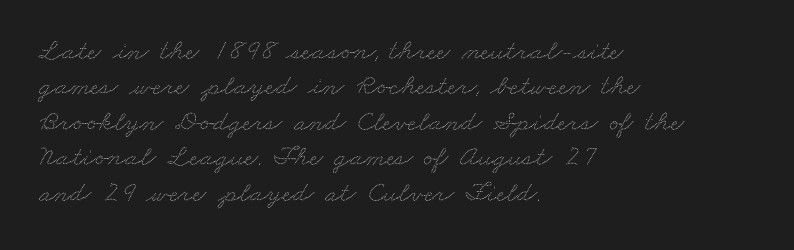
{"width": "wide", "stroke_contrast": "low", "x_height": "small", "monospaced": "no", "underline": "no", "align": "left", "line_spacing_ratio": 1.22, "letter_spacing": "normal", "letter_spacing_em": 0.0, "glyph_px": 29}
